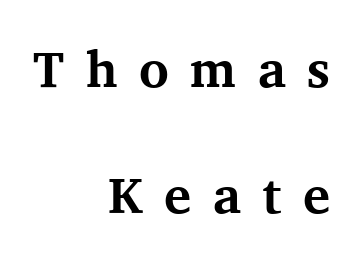
The gaps between neighbouring characters are conspicuously large. I'd describe the lettering as bold — thick and assertive. Characters remain perfectly vertical along every line. One glance says open: line gaps are wider than usual. The rendering uses natural spacing where letterforms have individual widths.
